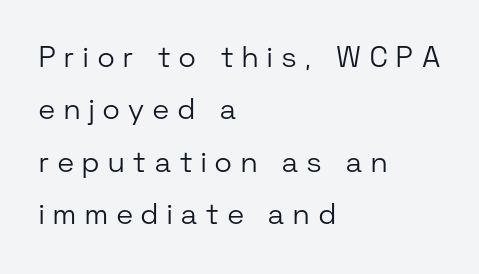
The font's upright variant was chosen for this text. Here the designer chose a conventional face with non-uniform glyph widths. In terms of letterspacing, this is a distinctly airy, spread setting. Short and long lines alike share a common starting point at left. These glyphs show unthickened strokes, regular width or finer. This rendering features lettering with no underline.
